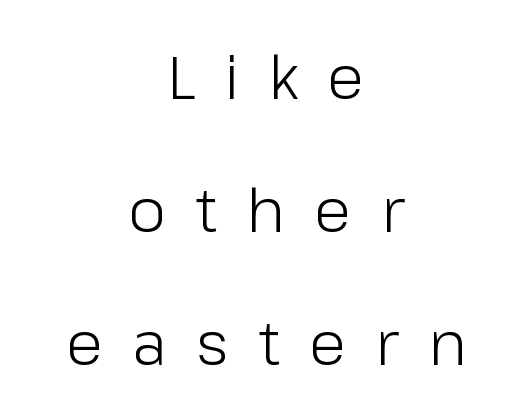
The image shows 61 px light sans-serif type, upright; set centered, loose line spacing (2.18x), unusually wide letter spacing (+0.48 em), not underlined; low stroke contrast and a medium x-height.
